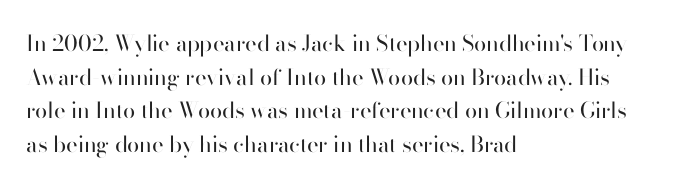
{"italic": "no", "bold": "no", "underline": "no", "align": "left", "line_spacing": "normal", "line_spacing_ratio": 1.53, "letter_spacing": "normal", "letter_spacing_em": 0.0, "glyph_px": 22}
